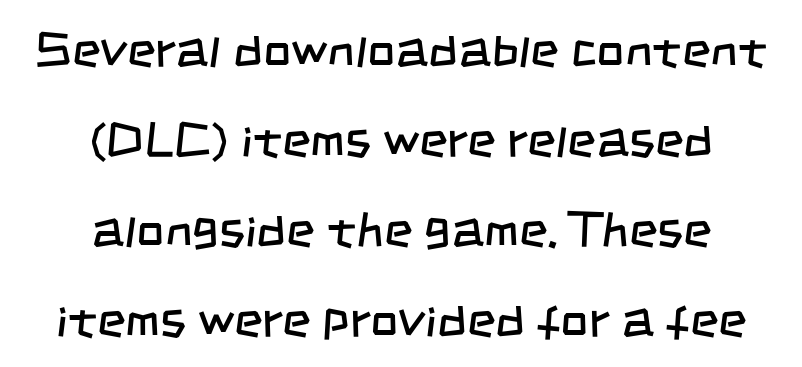
The image shows 49 px regular-weight, condensed sans-serif type; set centered, line spacing 1.84x, normal letter spacing, not underlined; low stroke contrast and a large x-height.
